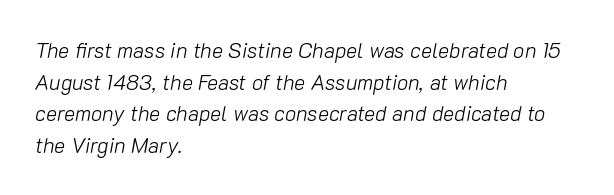
Q: Is the text bold? A: No.
Q: Is the text italic (slanted)? A: Yes, it leans right by about 10 degrees.
Q: Is the text underlined? A: No.
Q: How is the paragraph aligned? A: Left-aligned.
Q: Is the spacing between letters normal or unusually wide? A: Normal.
Q: Is the spacing between lines tight, normal or loose? A: Normal.
